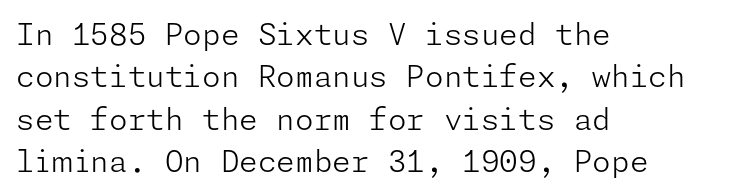
The image shows 30 px light sans-serif type, upright; set left-aligned, normal line spacing (1.41x), normal letter spacing, not underlined; low stroke contrast and a medium x-height.
